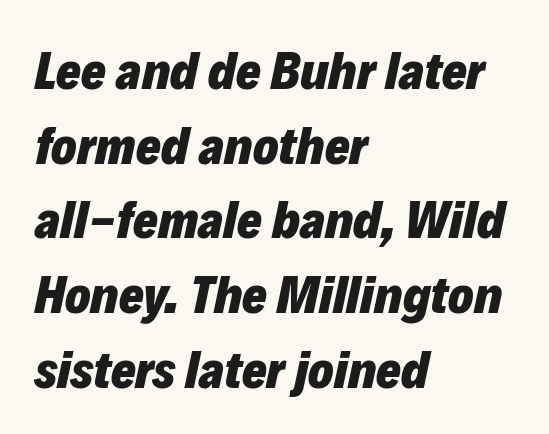
Looks like regular typesetting: each glyph gets only the width it needs. Notice how the passage keeps a crisp vertical edge on the left only. Glance below the letters and you will spot only blank space. Weight check: bold — yes, fully. Nothing unusual about the tracking: characters are spaced as the font intends.
